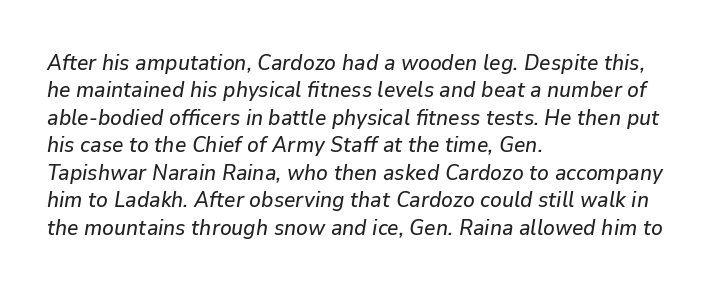
{"italic": "yes", "lean": "right", "slant_degrees": 9, "underline": "no", "align": "left", "line_spacing": "normal", "line_spacing_ratio": 1.25, "letter_spacing": "normal", "letter_spacing_em": 0.0, "glyph_px": 22}
